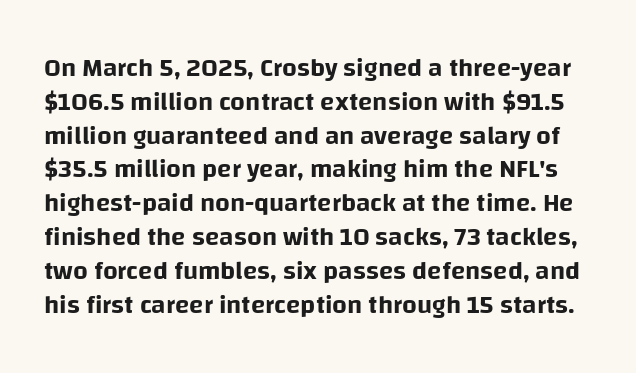
Reading down the column, the eye jumps a familiar distance to each next line. Italic? Not at all — the glyphs are vertical. Characters follow at the spacing the type designer built in. The zone under the glyphs is completely vacant.
